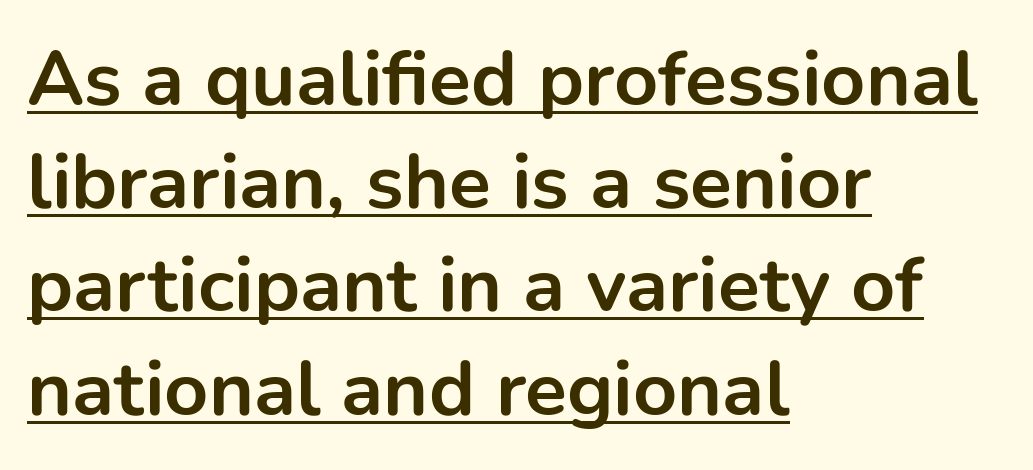
The glyphs in this specimen are sans serif. You can see a thin bar hugging the bottom of the glyphs. This is heavy type, rendered in bold. Notice how the passage keeps a crisp vertical edge on the left only.
